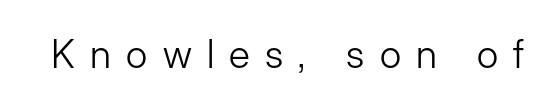
The image shows 39 px light sans-serif type, upright; set unusually wide letter spacing (+0.39 em), not underlined; low stroke contrast and a medium x-height.
